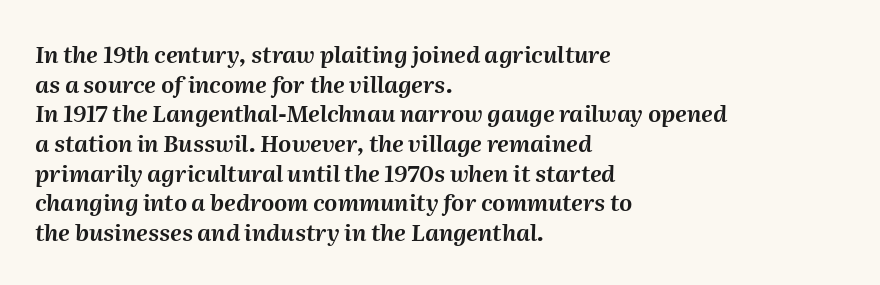
The image shows 23 px text type, italic (leaning right); set left-aligned, normal line spacing (1.29x), normal letter spacing, not underlined.
